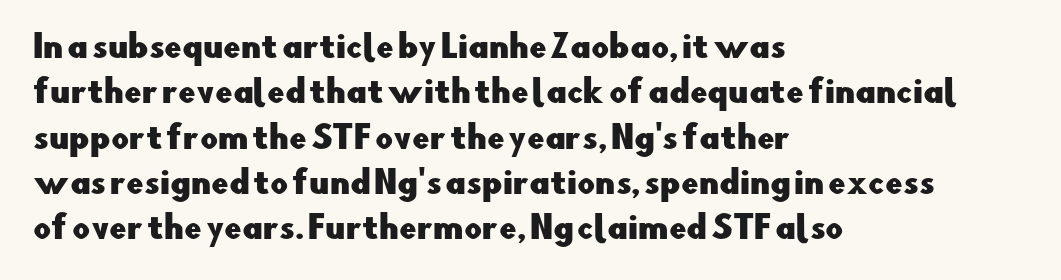
Q: Is the text italic (slanted)? A: No, it is upright.
Q: Is the typeface a serif or a sans-serif typeface? A: Sans-serif.
Q: Is the text underlined? A: No.
Q: How is the paragraph aligned? A: Left-aligned.
Q: Is the spacing between letters normal or unusually wide? A: Normal.
Q: Is the spacing between lines tight, normal or loose? A: Normal.
Q: Width (condensed, normal, or wide)? A: Normal.
Q: Stroke contrast? A: Low.
Q: x-height? A: Small.
Q: Monospaced? A: No.
